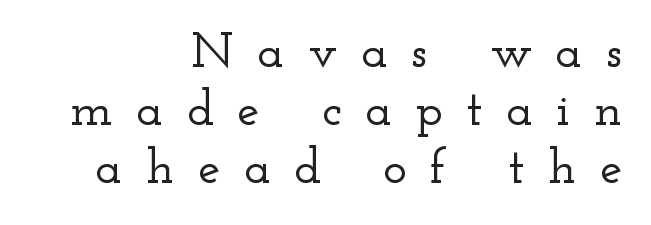
Q: Is the text italic (slanted)? A: No, it is upright.
Q: Is the typeface a serif or a sans-serif typeface? A: Serif.
Q: Is the text underlined? A: No.
Q: How is the paragraph aligned? A: Right-aligned.
Q: Is the spacing between letters normal or unusually wide? A: Unusually wide.
Q: Width (condensed, normal, or wide)? A: Wide.
Q: Stroke contrast? A: Low.
Q: x-height? A: Small.
Q: Monospaced? A: No.
